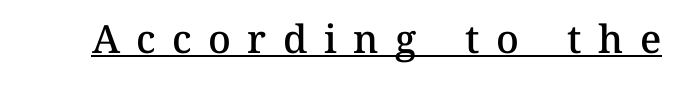
The image shows 39 px semibold type, upright; set unusually wide letter spacing (+0.42 em), underlined; medium stroke contrast and a medium x-height.
